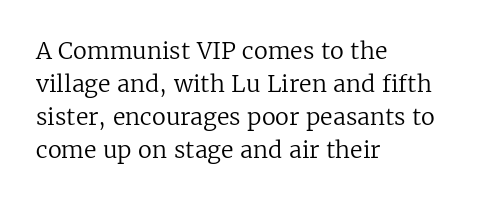
The image shows 23 px text type, upright; set left-aligned, normal line spacing (1.44x), normal letter spacing, not underlined.
